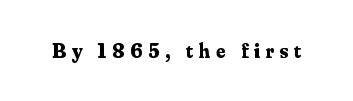
Look at the stroke-to-counter ratio: heavy, a bold. Lines of text with bare space underneath. These lines were composed using upright roman letters. The passage shown has open, widely tracked lettering throughout.
